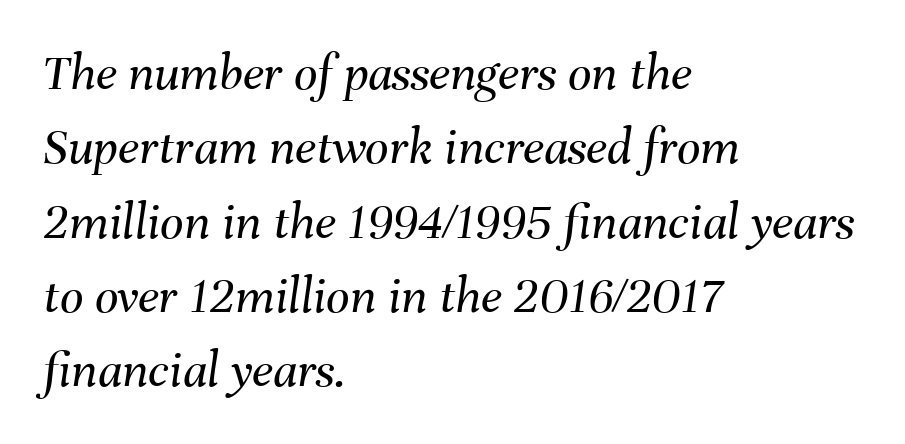
The image shows 52 px regular-weight type, italic (leaning right); set left-aligned, normal line spacing (1.43x), normal letter spacing, not underlined; medium stroke contrast and a medium x-height.
